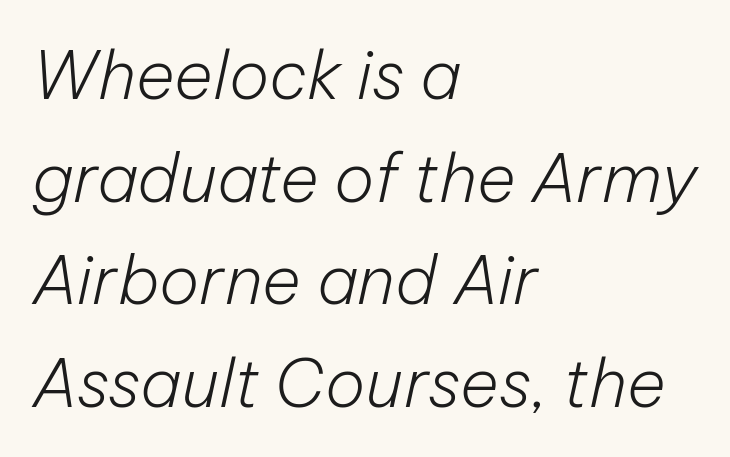
Q: Is the text bold? A: No.
Q: Is the text italic (slanted)? A: Yes, it leans right by about 12 degrees.
Q: Is the text underlined? A: No.
Q: How is the paragraph aligned? A: Left-aligned.
Q: Is the spacing between letters normal or unusually wide? A: Normal.
Q: Is the spacing between lines tight, normal or loose? A: Normal.
Q: Width (condensed, normal, or wide)? A: Normal.
Q: Stroke contrast? A: Low.
Q: x-height? A: Medium.
Q: Monospaced? A: No.
